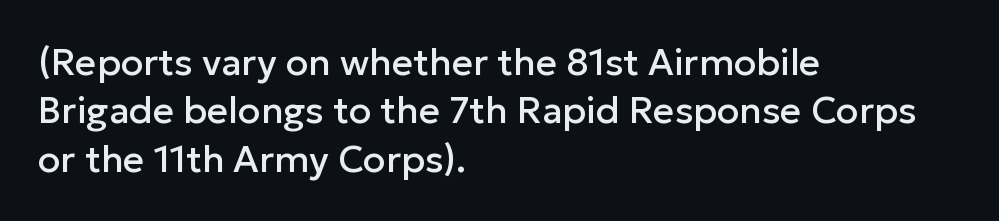
The image shows 37 px sans-serif type, upright; set left-aligned, normal line spacing (1.31x), normal letter spacing, not underlined; low stroke contrast and a medium x-height.
